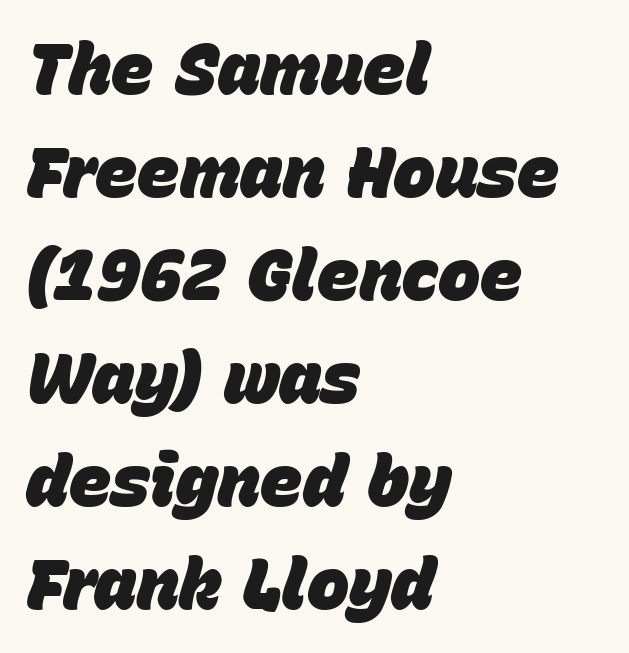
The axis of the letterforms is tilted away from vertical. The zone under the glyphs is completely vacant. Set as a true bold cut, around the 700 mark. The lines are quadded left. These lines sit exactly where default settings would place them.
